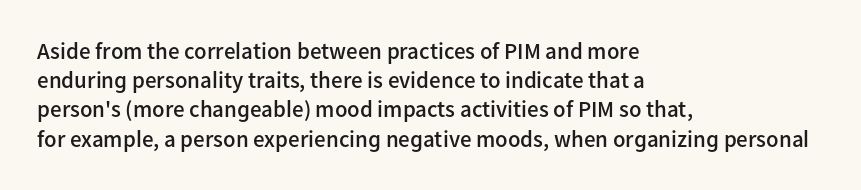
{"italic": "no", "bold": "semi", "underline": "no", "align": "left", "line_spacing": "normal", "line_spacing_ratio": 1.27, "letter_spacing": "normal", "letter_spacing_em": 0.0, "glyph_px": 23}
